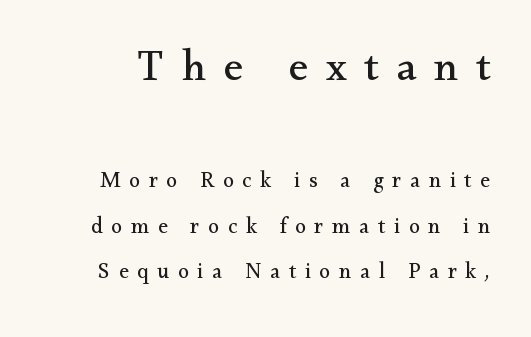
Q: Is the text bold? A: No.
Q: Is the text italic (slanted)? A: No, it is upright.
Q: Is the typeface a serif or a sans-serif typeface? A: Serif.
Q: Is the text underlined? A: No.
Q: Is the spacing between letters normal or unusually wide? A: Unusually wide.
Q: Is the spacing between lines tight, normal or loose? A: Loose.
Q: Which block of text is set in a larger size, the first (top) or the second (bottom)? A: The first (top) one.
Q: Width (condensed, normal, or wide)? A: Normal.
Q: Stroke contrast? A: Medium.
Q: x-height? A: Small.
Q: Monospaced? A: No.
